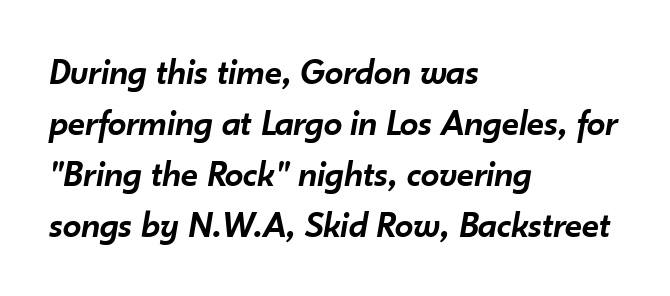
The image shows 37 px semibold type, italic (leaning right); set left-aligned, normal line spacing (1.38x), normal letter spacing, not underlined; low stroke contrast and a small x-height.
